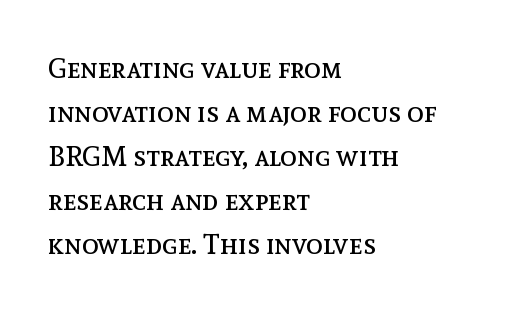
The image shows 28 px regular-weight type, upright; set left-aligned, normal line spacing (1.57x), normal letter spacing, not underlined; a medium x-height.
